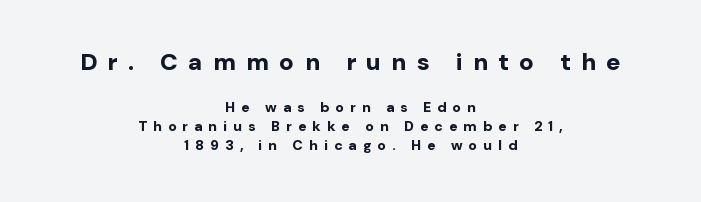
The image shows 24 px bold type, upright; set centered, normal line spacing (1.37x), unusually wide letter spacing (+0.43 em), not underlined; the first (top) block is 1.71x larger.
